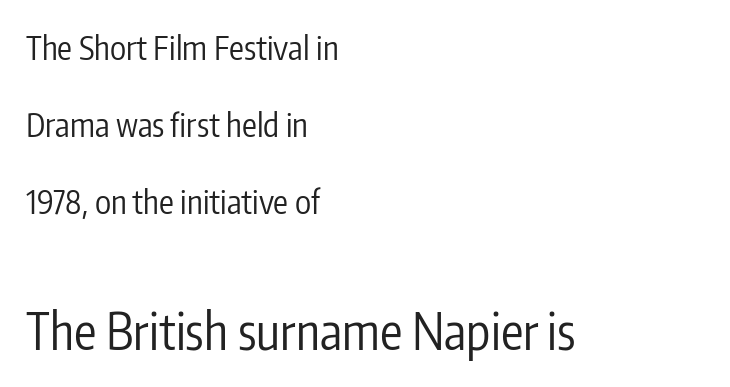
Honestly, the letter spacing is just normal — you wouldn't notice it. Each letter's strokes conclude bluntly, with no projecting serifs. Tall strokes in this sample are plumb rather than angled. Is the lower block the larger one? Yes — the lower block carries the bigger type. Stem width sits at or under what a default text font uses. The lines are spread far apart with generous leading.
